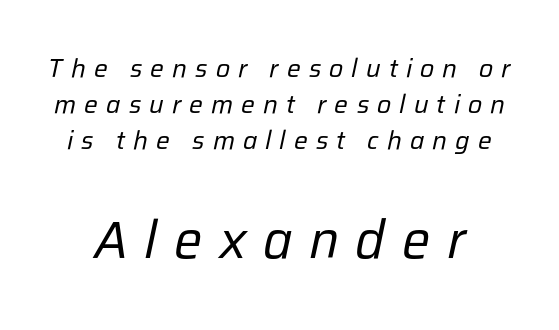
{"italic": "yes", "lean": "right", "slant_degrees": 12, "bold": "no", "weight": "regular", "width": "normal", "stroke_contrast": "low", "x_height": "medium", "monospaced": "no", "underline": "no", "line_spacing": "normal", "line_spacing_ratio": 1.38, "letter_spacing": "wide", "letter_spacing_em": 0.31, "larger_block": "second", "size_ratio": 2.04, "glyph_px": 53}
